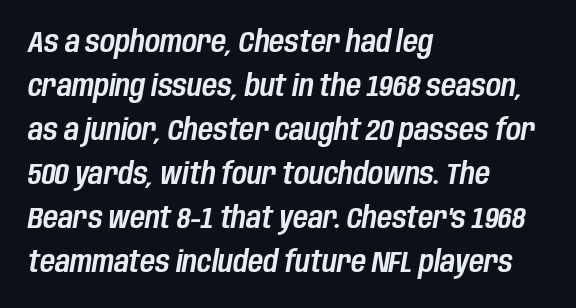
The image shows 29 px condensed type, italic (leaning right); set left-aligned, normal line spacing (1.52x), normal letter spacing, not underlined; low stroke contrast and a large x-height.
